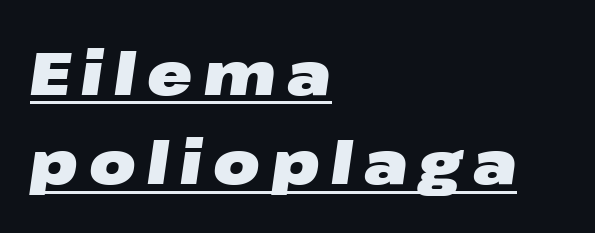
Q: Is the text bold? A: Yes.
Q: Is the text italic (slanted)? A: Yes, it leans right by about 8 degrees.
Q: Is the text underlined? A: Yes.
Q: How is the paragraph aligned? A: Left-aligned.
Q: Is the spacing between lines tight, normal or loose? A: Normal.
Q: Width (condensed, normal, or wide)? A: Wide.
Q: Stroke contrast? A: Low.
Q: x-height? A: Medium.
Q: Monospaced? A: No.
